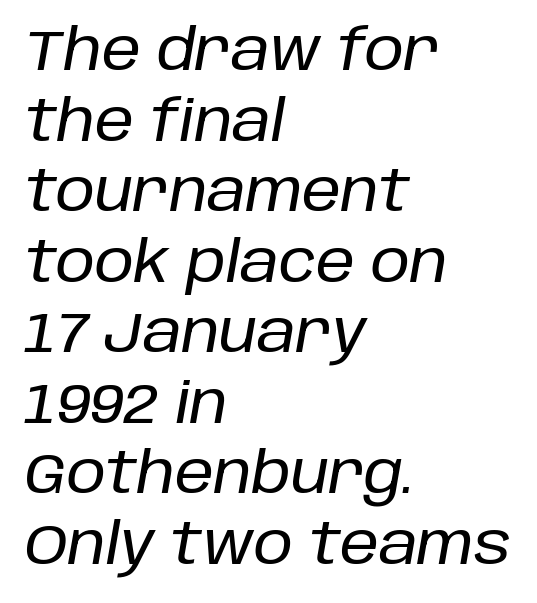
Letters rest on an invisible, unmarked baseline. How would I describe the line gaps? Plain and ordinary. Here the designer chose a conventional face with non-uniform glyph widths. The horizontal fit of the characters is conventional and even. One-word summary of the alignment: left. The typography opts for an oblique posture over an upright one.
